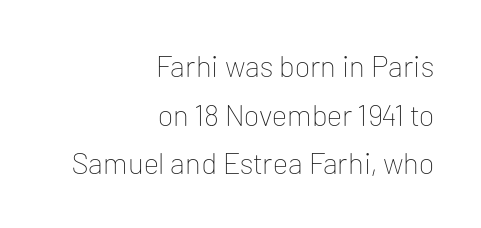
The image shows 30 px thin sans-serif type, upright; set right-aligned, normal line spacing (1.62x), normal letter spacing, not underlined; low stroke contrast and a medium x-height.
